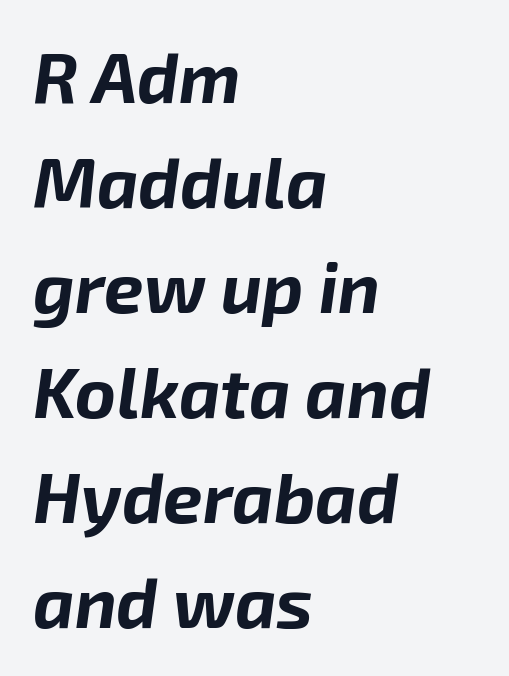
{"italic": "yes", "lean": "right", "slant_degrees": 8, "bold": "yes", "weight": "bold", "width": "normal", "stroke_contrast": "low", "x_height": "medium", "monospaced": "no", "underline": "no", "align": "left", "line_spacing": "normal", "line_spacing_ratio": 1.5, "letter_spacing": "normal", "letter_spacing_em": 0.0, "glyph_px": 70}
